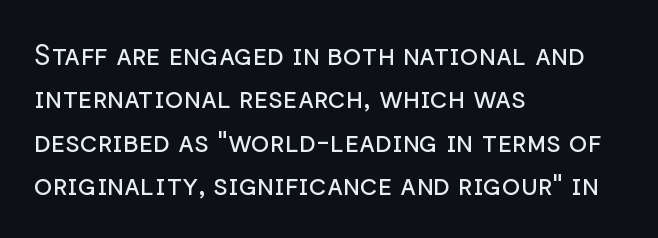
The image shows 28 px regular-weight sans-serif type, upright; set left-aligned, normal line spacing (1.55x), normal letter spacing, not underlined; low stroke contrast and a medium x-height.
